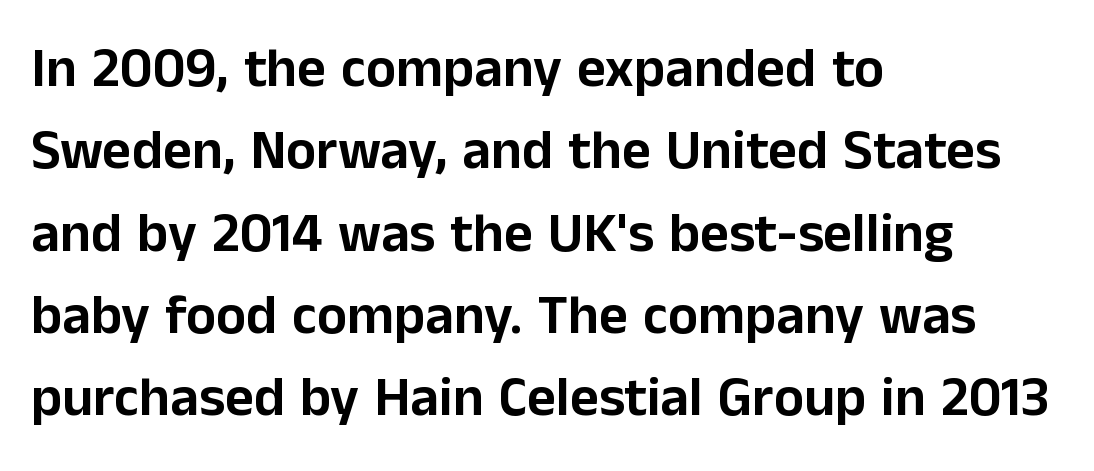
The image shows 56 px sans-serif type, upright; set left-aligned, normal line spacing (1.47x), normal letter spacing, not underlined; low stroke contrast and a medium x-height.
